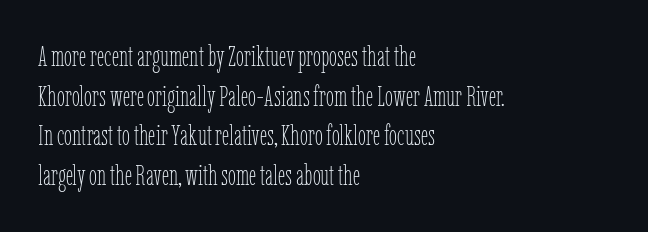
The rendering uses natural spacing where letterforms have individual widths. How would I describe the line gaps? Plain and ordinary. Caption: face not bold, strokes unweighted. This is the regular roman posture of the typeface.
